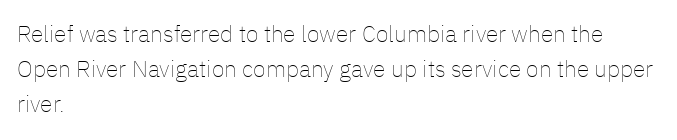
Weight: not bold — regular or lighter. The typesetter chose a ragged-right arrangement here. Each new line begins a customary step beneath the previous one. You could call the tracking neutral — neither tight nor loose. Only glyphs here, with clear space below each row. You can tell it's not italic because the verticals are truly vertical.
